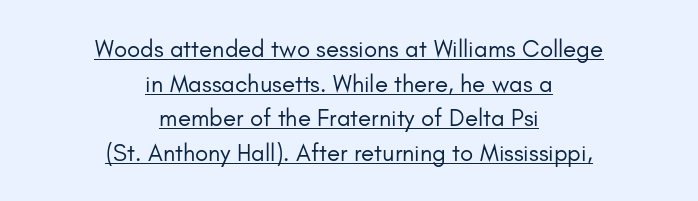
Q: Is the text bold? A: No.
Q: Is the text italic (slanted)? A: No, it is upright.
Q: Is the text underlined? A: Yes.
Q: How is the paragraph aligned? A: Centered.
Q: Is the spacing between letters normal or unusually wide? A: Normal.
Q: Is the spacing between lines tight, normal or loose? A: Normal.
